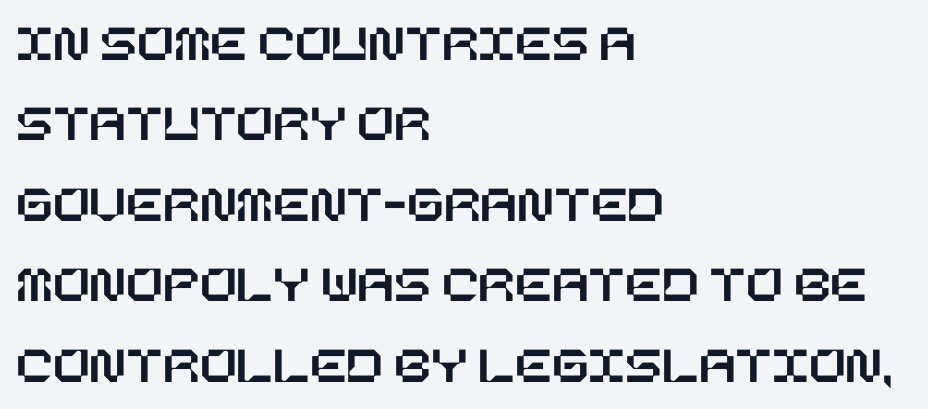
Q: Is the text italic (slanted)? A: No, it is upright.
Q: Is the text underlined? A: No.
Q: How is the paragraph aligned? A: Left-aligned.
Q: Is the spacing between letters normal or unusually wide? A: Normal.
Q: Is the spacing between lines tight, normal or loose? A: Normal.
Q: Width (condensed, normal, or wide)? A: Normal.
Q: Stroke contrast? A: Low.
Q: x-height? A: Large.
